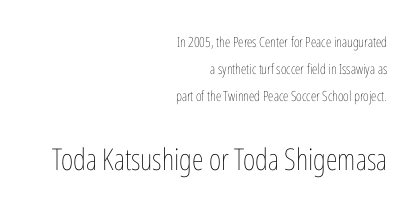
Stems and bowls with no extra thickness — not bold. Compared with a flush-left layout, this one pins lines to the opposite, right side. Varying glyph widths throughout — classic text-font behaviour. Between one letter and the next there's only the usual sliver of space.
